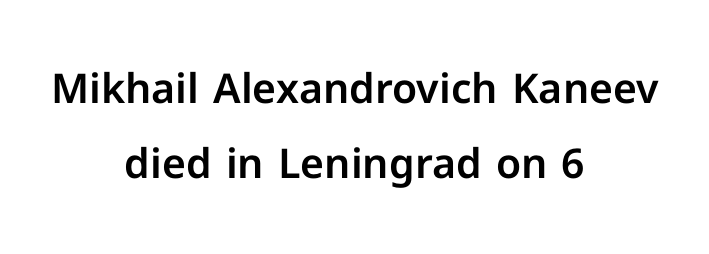
{"serif": "no", "italic": "no", "width": "normal", "stroke_contrast": "low", "x_height": "medium", "monospaced": "no", "underline": "no", "align": "center", "line_spacing_ratio": 1.82, "letter_spacing": "normal", "letter_spacing_em": 0.0, "glyph_px": 41}
